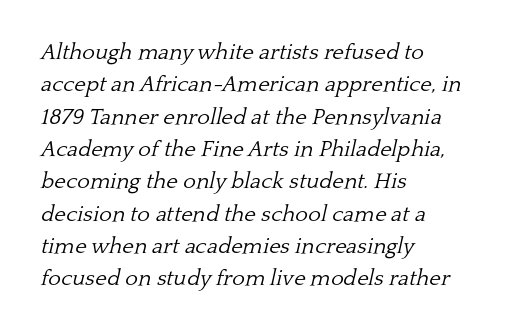
You could call the tracking neutral — neither tight nor loose. The glyphs are unaccompanied by any horizontal stroke below them. The weight tops out at a normal text grade. Looking at the ascenders, they clearly lean. The vertical gap from one line to the next is medium. Which margin do the lines hug? The left one — the right edge is uneven.
